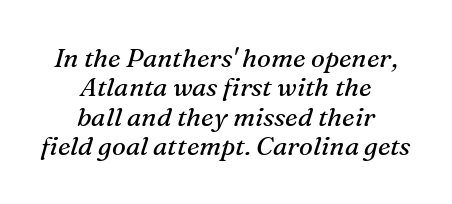
Q: Is the text bold? A: No.
Q: Is the text italic (slanted)? A: Yes, it leans right by about 16 degrees.
Q: Is the text underlined? A: No.
Q: How is the paragraph aligned? A: Centered.
Q: Is the spacing between letters normal or unusually wide? A: Normal.
Q: Is the spacing between lines tight, normal or loose? A: Tight.
